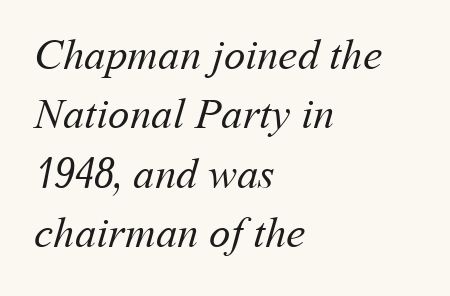
{"bold": "no", "weight": "regular", "width": "normal", "stroke_contrast": "medium", "x_height": "medium", "monospaced": "no", "underline": "no", "align": "left", "line_spacing": "normal", "line_spacing_ratio": 1.38, "letter_spacing": "normal", "letter_spacing_em": 0.0, "glyph_px": 43}
